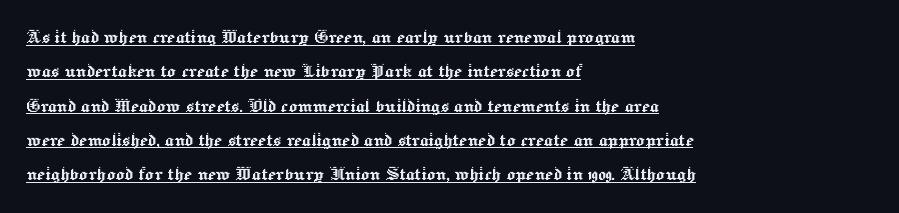
What's the leading like? Ordinary, nothing unusual. This rendering leaves character spacing at its baseline value. A classic flush-left, rag-right setting is used for this passage. The face used here appears with an underline applied. Designer's note — italics off, roman on.
